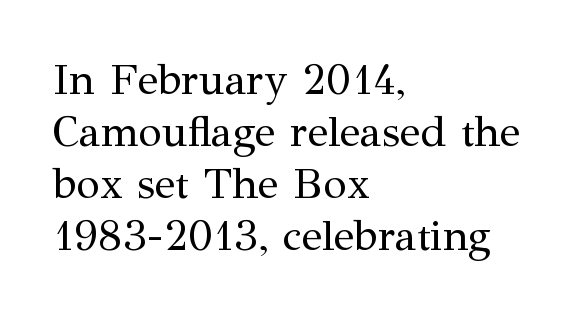
Q: Is the text bold? A: No.
Q: Is the text italic (slanted)? A: No, it is upright.
Q: Is the typeface a serif or a sans-serif typeface? A: Serif.
Q: Is the text underlined? A: No.
Q: How is the paragraph aligned? A: Left-aligned.
Q: Is the spacing between letters normal or unusually wide? A: Normal.
Q: Width (condensed, normal, or wide)? A: Normal.
Q: Stroke contrast? A: Medium.
Q: x-height? A: Medium.
Q: Monospaced? A: No.
